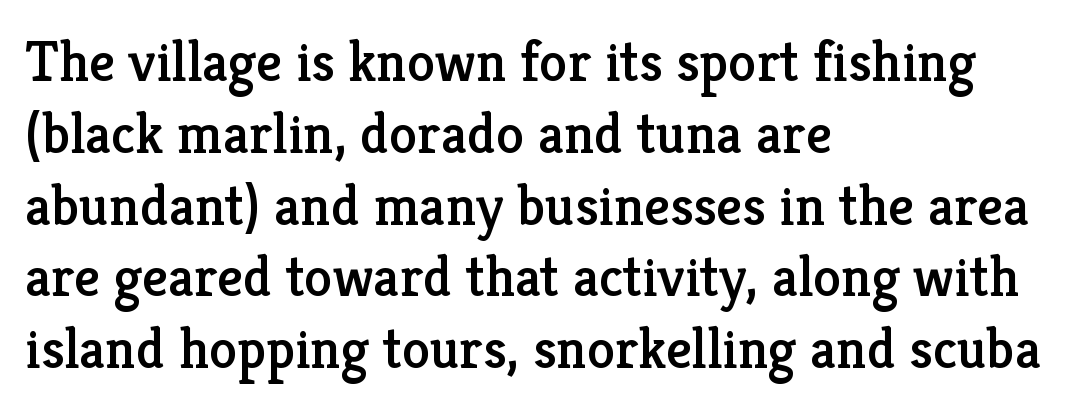
The image shows 57 px serif type, upright; set left-aligned, normal line spacing (1.26x), normal letter spacing, not underlined; low stroke contrast and a medium x-height.
